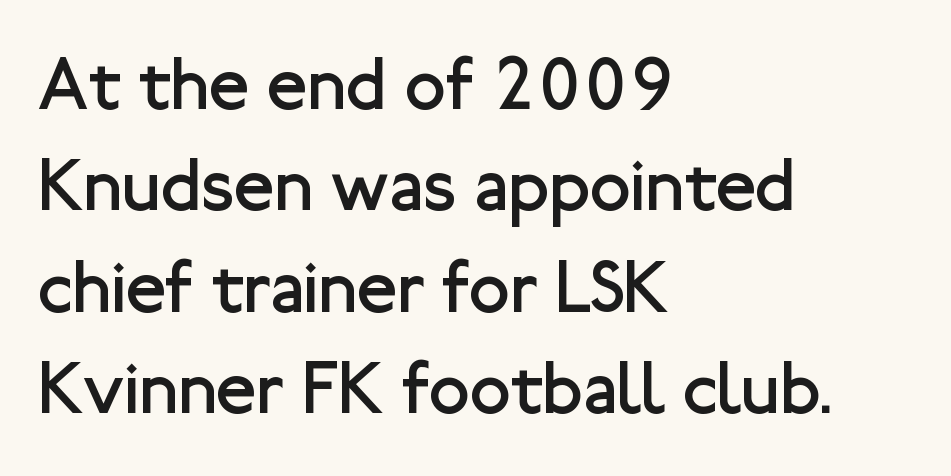
Visually the block forms a straight wall on the left and a jagged coastline on the right. The rendering uses natural spacing where letterforms have individual widths. A typesetter would call this leading conventional body-copy spacing. The foot of each line stays bare and open. Nope, no serifs anywhere on these letters. Students, note that the glyphs here touch the page at normal intervals.
